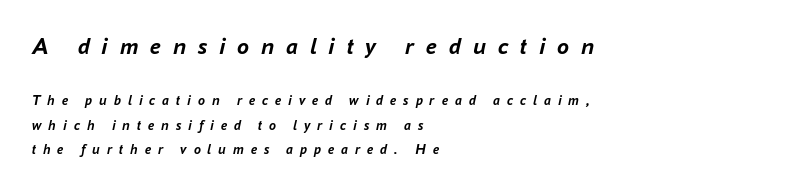
Q: Is the text bold? A: Yes.
Q: Is the text italic (slanted)? A: Yes, it leans right by about 16 degrees.
Q: Is the text underlined? A: No.
Q: How is the paragraph aligned? A: Left-aligned.
Q: Is the spacing between letters normal or unusually wide? A: Unusually wide.
Q: Which block of text is set in a larger size, the first (top) or the second (bottom)? A: The first (top) one.
